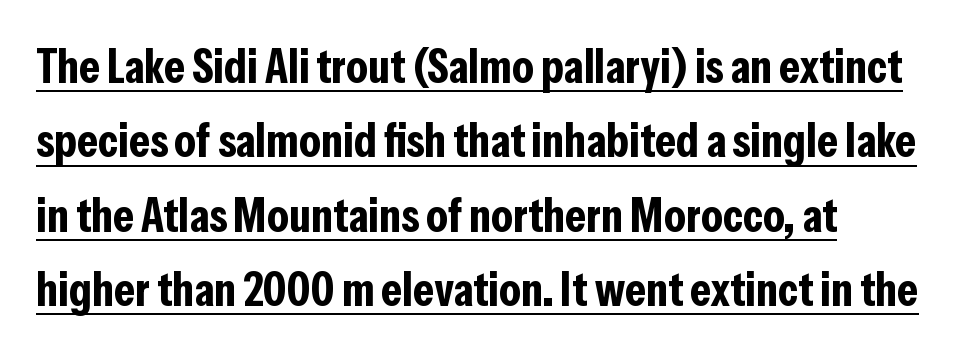
The characters look thick and weighty, a clear bold. The rendering uses natural spacing where letterforms have individual widths. Nope, not italic — everything's standing straight. The lines sit at an ordinary, default distance from one another. Does a line run under the words? Yes, clearly.
